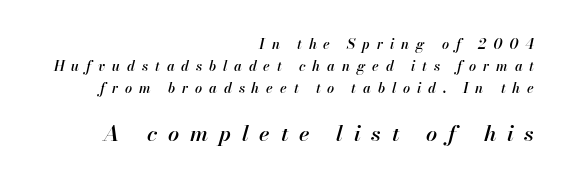
The letters are spread apart with noticeably loose tracking. Typeset ragged left — the right edge is the straight one. The block sitting lower on the canvas is the one with enlarged characters. When letters slant like this, we call the style italic. Normally led — the rows are evenly, conventionally spaced. The passage shown is semibold, sitting just below true bold.
